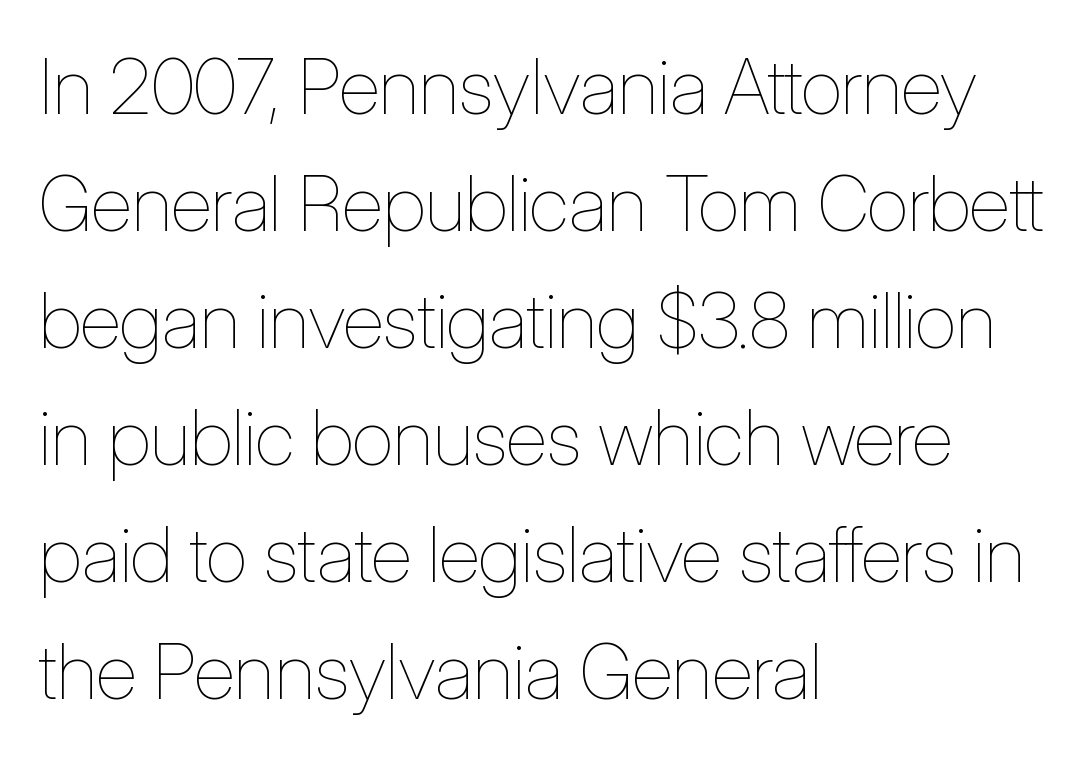
{"italic": "no", "bold": "no", "weight": "thin", "width": "condensed", "stroke_contrast": "low", "x_height": "medium", "monospaced": "no", "underline": "no", "align": "left", "line_spacing": "normal", "line_spacing_ratio": 1.52, "letter_spacing": "normal", "letter_spacing_em": 0.0, "glyph_px": 77}
